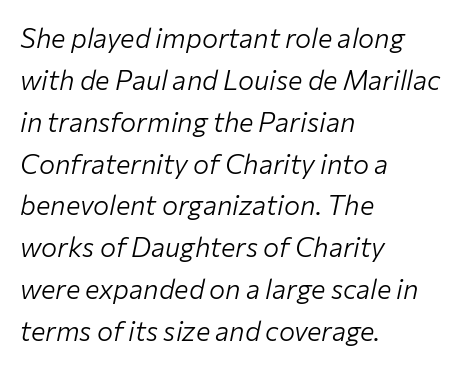
Q: Is the text bold? A: No.
Q: Is the text italic (slanted)? A: Yes, it leans right by about 12 degrees.
Q: Is the text underlined? A: No.
Q: How is the paragraph aligned? A: Left-aligned.
Q: Is the spacing between letters normal or unusually wide? A: Normal.
Q: Is the spacing between lines tight, normal or loose? A: Normal.
